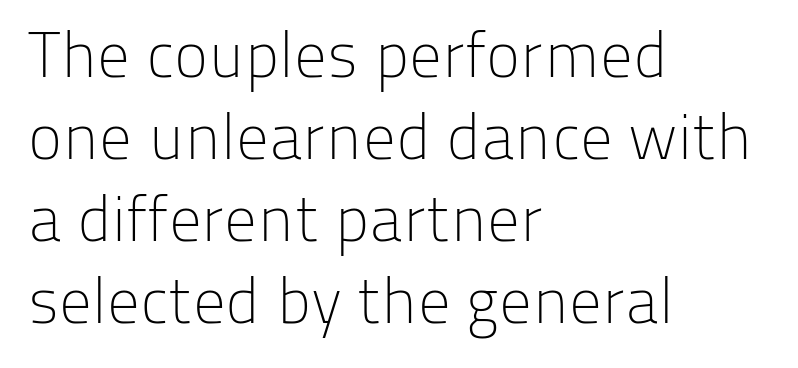
The image shows 65 px light sans-serif type, upright; set left-aligned, normal line spacing (1.26x), normal letter spacing, not underlined; low stroke contrast and a medium x-height.
